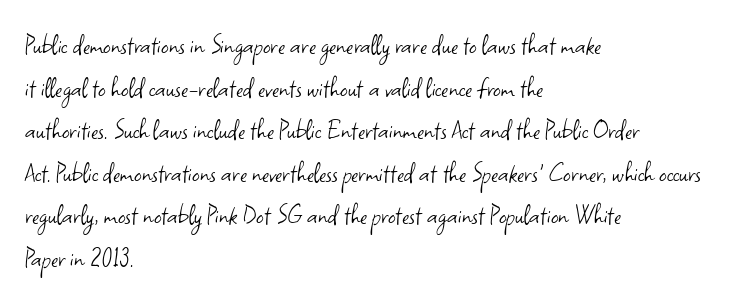
Each new line begins a customary step beneath the previous one. The letterforms sit shoulder to shoulder at normal distance. Alignment: flush left. The rendering uses natural spacing where letterforms have individual widths.
